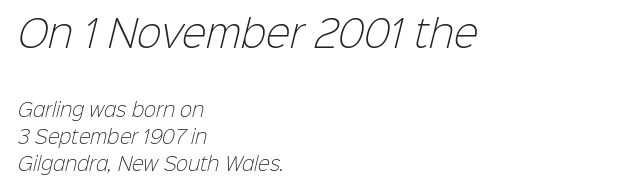
Compared with typical paragraphs, the rows here are spaced about the same. A clean baseline with only descenders dipping below it. Bold? No — there's no thickening of the strokes. The letters in the upper block stand taller than those in the block below.
